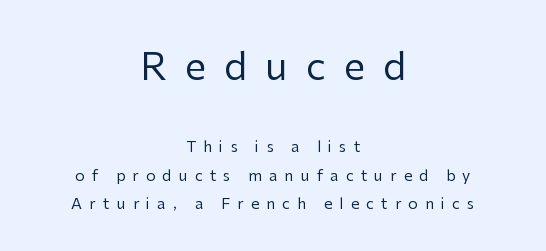
The image shows 38 px regular-weight sans-serif type, upright; set centered, loose line spacing (1.91x), unusually wide letter spacing (+0.48 em), not underlined; the first (top) block is 2.53x larger; low stroke contrast and a medium x-height.
